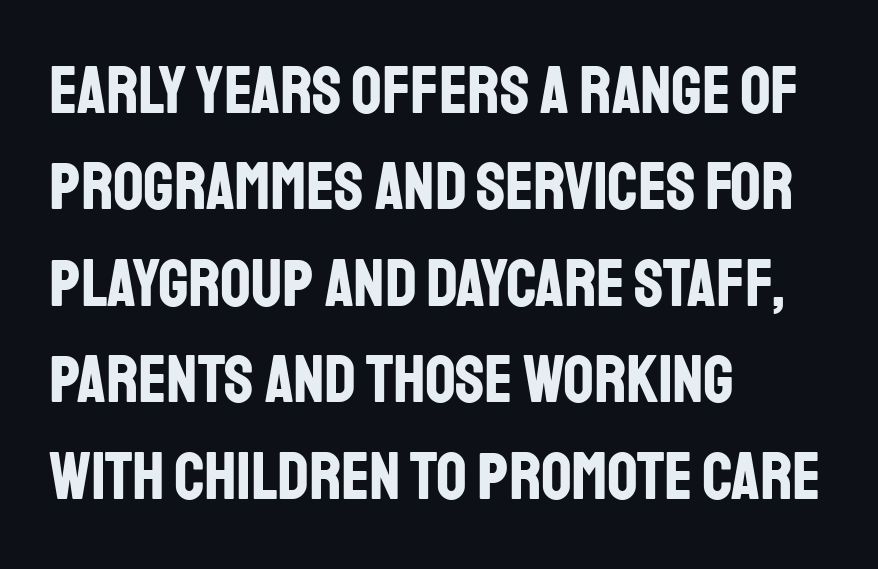
A typesetter would call this zero additional tracking. Vertical spacing — default. Plain, unruled lines of type. The lines in this sample share a left origin and differ only in where they stop. On the weight axis this lands at bold, roughly 700.
